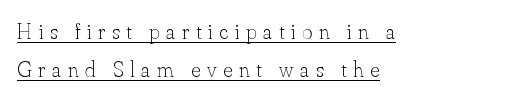
The image shows 22 px text type, upright; set left-aligned, line spacing 1.74x, unusually wide letter spacing (+0.31 em), underlined.
